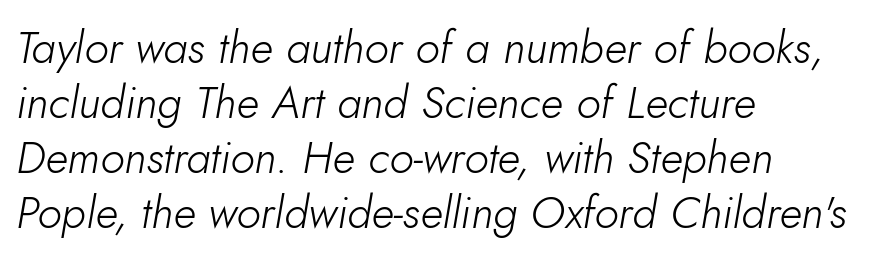
The image shows 45 px light type, italic (leaning right); set left-aligned, line spacing 1.22x, normal letter spacing, not underlined; low stroke contrast and a small x-height.
